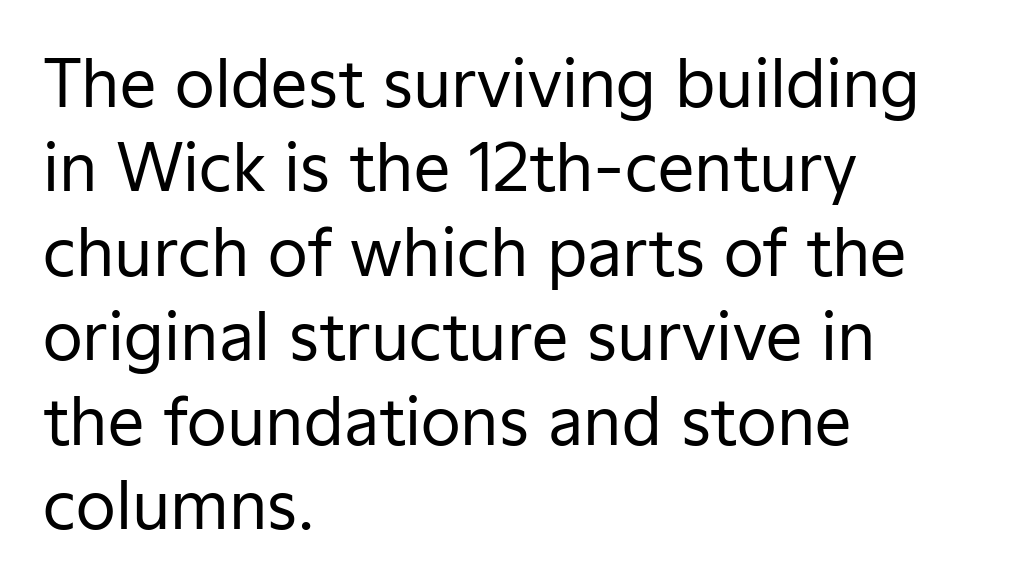
Q: Is the text bold? A: No.
Q: Is the text italic (slanted)? A: No, it is upright.
Q: Is the typeface a serif or a sans-serif typeface? A: Sans-serif.
Q: Is the text underlined? A: No.
Q: How is the paragraph aligned? A: Left-aligned.
Q: Is the spacing between letters normal or unusually wide? A: Normal.
Q: Is the spacing between lines tight, normal or loose? A: Normal.
Q: Width (condensed, normal, or wide)? A: Normal.
Q: Stroke contrast? A: Low.
Q: x-height? A: Medium.
Q: Monospaced? A: No.
